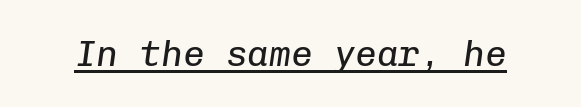
Honestly, the letter spacing is just normal — you wouldn't notice it. Is the type slanted? Yes — the strokes lean at a clear angle. Students, observe the line beneath the letters — that is underlining. Counters stay open thanks to moderate or lighter strokes. Looks like terminal output: every glyph gets an equal slot.
